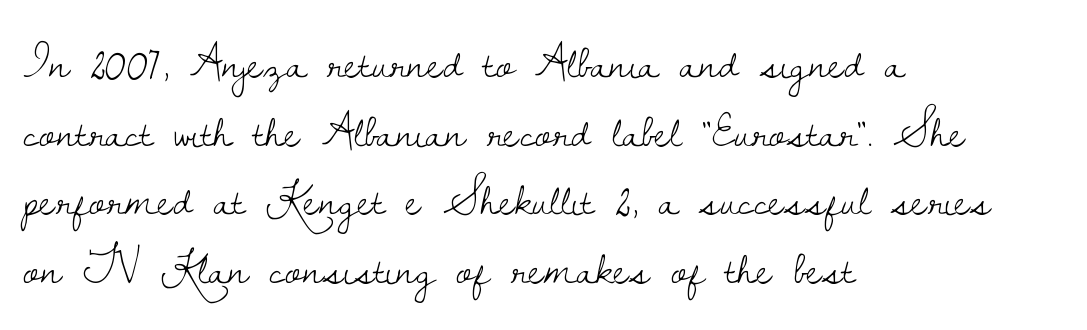
{"serif": "yes", "bold": "no", "weight": "light", "width": "normal", "stroke_contrast": "low", "x_height": "small", "monospaced": "no", "underline": "no", "align": "left", "line_spacing": "normal", "line_spacing_ratio": 1.43, "letter_spacing": "normal", "letter_spacing_em": 0.0, "glyph_px": 48}
